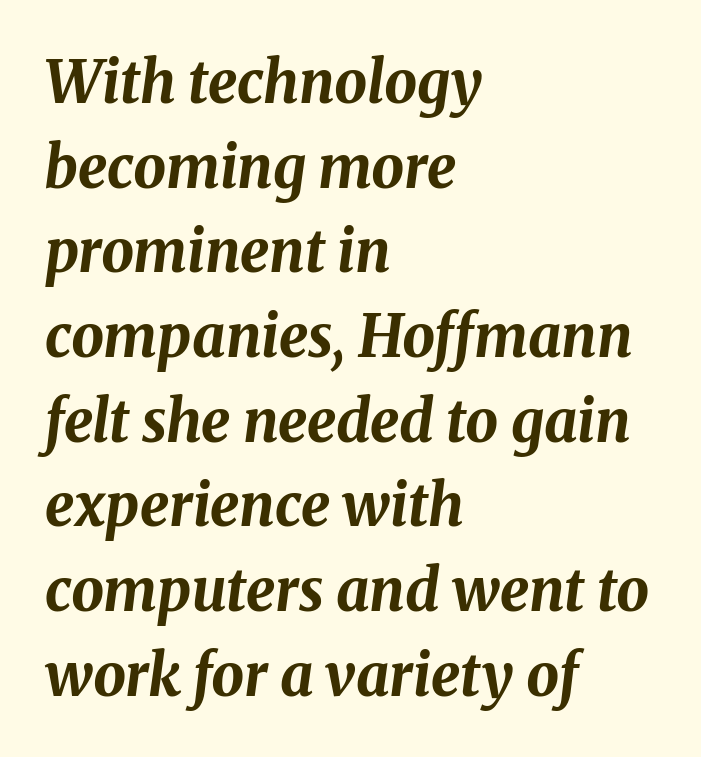
Q: Is the text bold? A: Yes.
Q: Is the text italic (slanted)? A: Yes, it leans right by about 8 degrees.
Q: Is the text underlined? A: No.
Q: How is the paragraph aligned? A: Left-aligned.
Q: Is the spacing between letters normal or unusually wide? A: Normal.
Q: Is the spacing between lines tight, normal or loose? A: Normal.
Q: Width (condensed, normal, or wide)? A: Normal.
Q: Stroke contrast? A: Medium.
Q: x-height? A: Medium.
Q: Monospaced? A: No.
